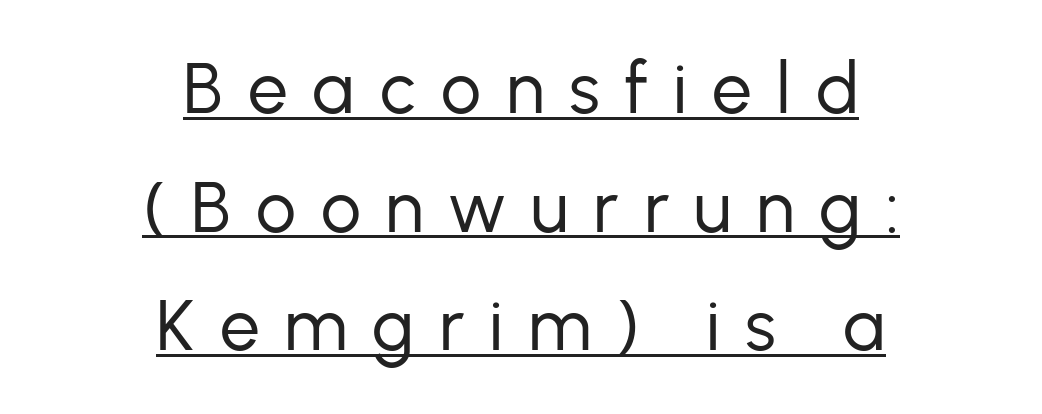
{"serif": "no", "italic": "no", "bold": "no", "weight": "regular", "width": "normal", "stroke_contrast": "low", "x_height": "medium", "monospaced": "no", "underline": "yes", "align": "center", "line_spacing": "normal", "line_spacing_ratio": 1.67, "letter_spacing": "wide", "letter_spacing_em": 0.35, "glyph_px": 71}
